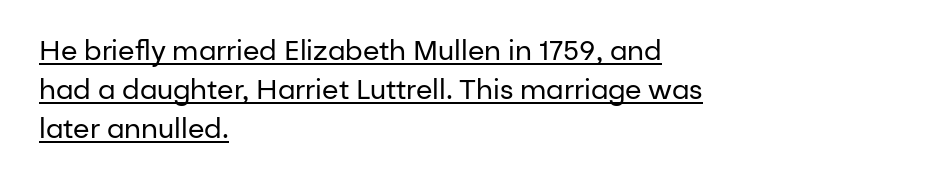
The image shows 27 px text type, upright; set left-aligned, normal line spacing (1.45x), normal letter spacing, underlined.
